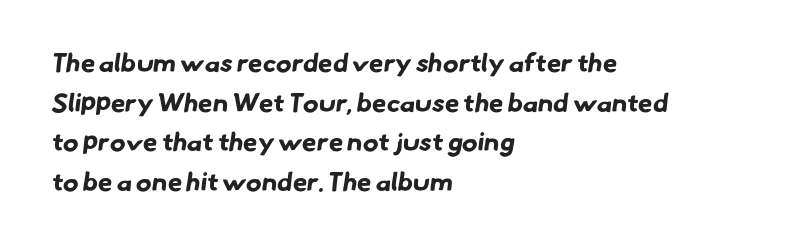
{"bold": "yes", "underline": "no", "align": "left", "line_spacing": "normal", "line_spacing_ratio": 1.52, "letter_spacing": "normal", "letter_spacing_em": 0.0, "glyph_px": 26}
